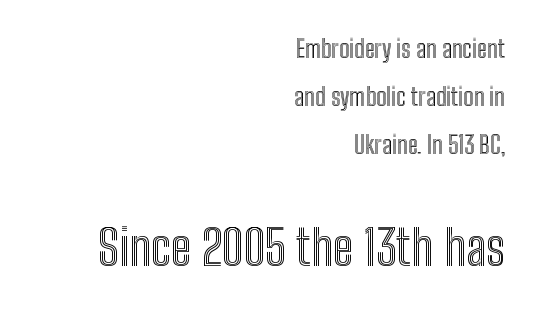
The image shows 49 px condensed type, upright; set right-aligned, loose line spacing (2.0x), normal letter spacing, not underlined; the second (bottom) block is 2.04x larger; a medium x-height.
